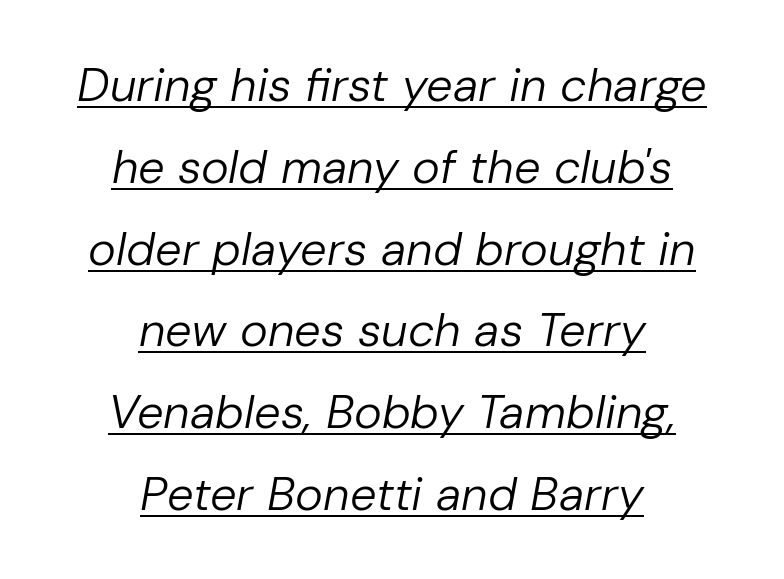
Q: Is the text bold? A: No.
Q: Is the text italic (slanted)? A: Yes, it leans right by about 10 degrees.
Q: Is the text underlined? A: Yes.
Q: How is the paragraph aligned? A: Centered.
Q: Is the spacing between letters normal or unusually wide? A: Normal.
Q: Width (condensed, normal, or wide)? A: Normal.
Q: Stroke contrast? A: Low.
Q: x-height? A: Medium.
Q: Monospaced? A: No.
